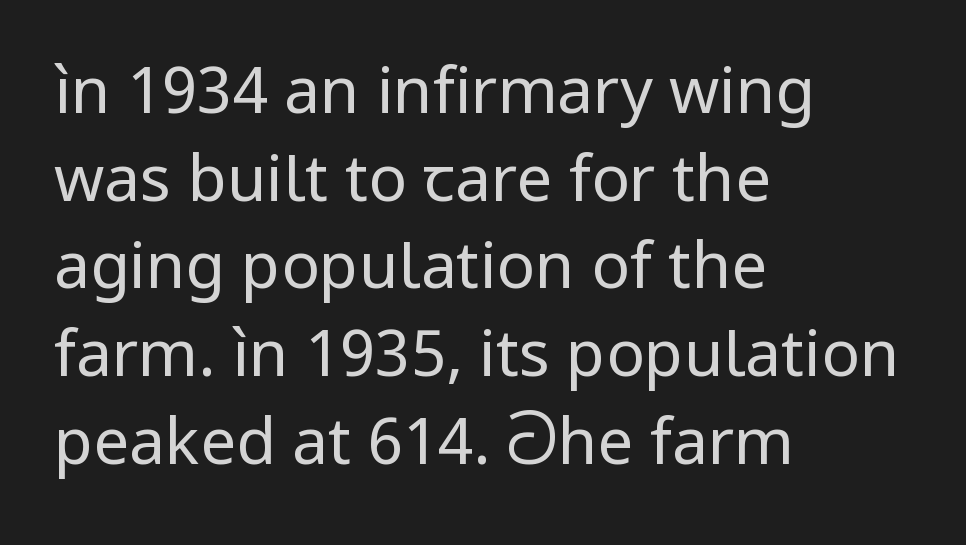
The image shows 64 px regular-weight sans-serif type, upright; set left-aligned, normal line spacing (1.37x), normal letter spacing, not underlined; low stroke contrast and a medium x-height.
